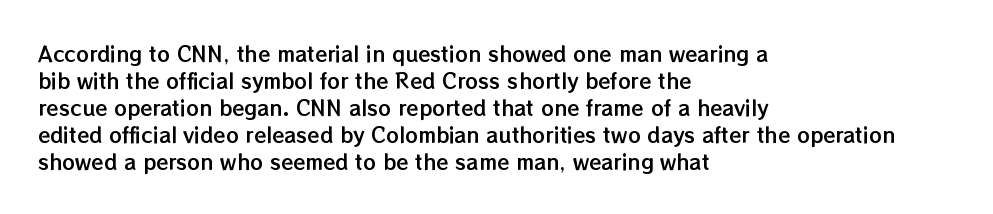
{"italic": "no", "underline": "no", "align": "left", "line_spacing": "normal", "line_spacing_ratio": 1.35, "letter_spacing": "normal", "letter_spacing_em": 0.0, "glyph_px": 20}
